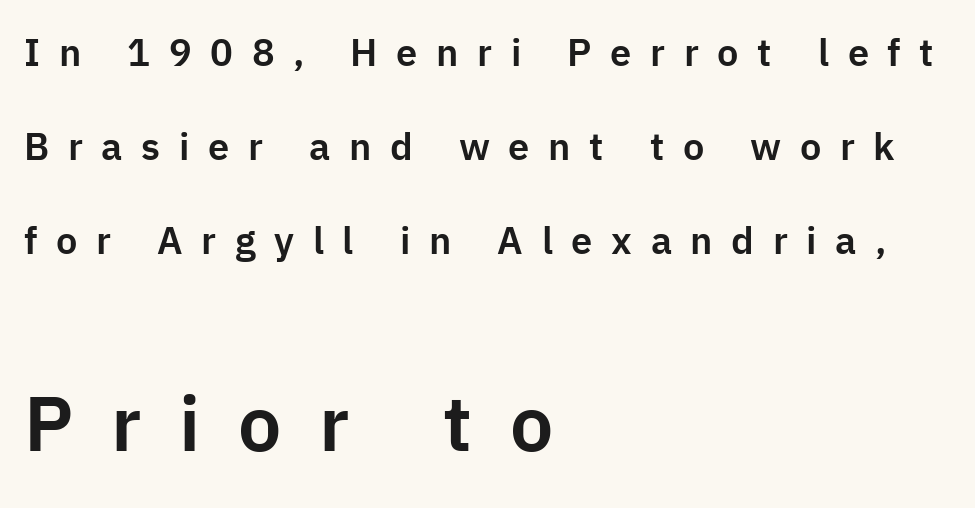
Q: Is the text italic (slanted)? A: No, it is upright.
Q: Is the typeface a serif or a sans-serif typeface? A: Sans-serif.
Q: Is the text underlined? A: No.
Q: How is the paragraph aligned? A: Left-aligned.
Q: Is the spacing between letters normal or unusually wide? A: Unusually wide.
Q: Is the spacing between lines tight, normal or loose? A: Loose.
Q: Which block of text is set in a larger size, the first (top) or the second (bottom)? A: The second (bottom) one.
Q: Width (condensed, normal, or wide)? A: Normal.
Q: Stroke contrast? A: Low.
Q: x-height? A: Medium.
Q: Monospaced? A: No.
